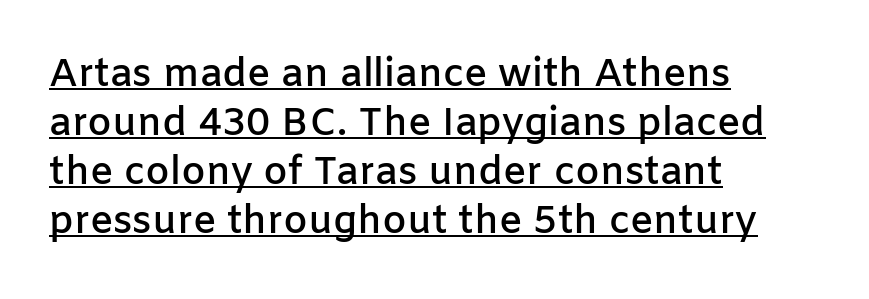
Q: Is the text bold? A: Semi-bold.
Q: Is the text italic (slanted)? A: No, it is upright.
Q: Is the typeface a serif or a sans-serif typeface? A: Sans-serif.
Q: Is the text underlined? A: Yes.
Q: How is the paragraph aligned? A: Left-aligned.
Q: Is the spacing between letters normal or unusually wide? A: Normal.
Q: Is the spacing between lines tight, normal or loose? A: Normal.
Q: Width (condensed, normal, or wide)? A: Normal.
Q: Stroke contrast? A: Low.
Q: x-height? A: Medium.
Q: Monospaced? A: No.
